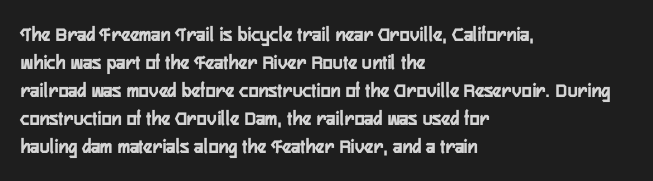
{"italic": "no", "bold": "yes", "underline": "no", "align": "left", "line_spacing": "normal", "line_spacing_ratio": 1.33, "letter_spacing": "normal", "letter_spacing_em": 0.0, "glyph_px": 21}
